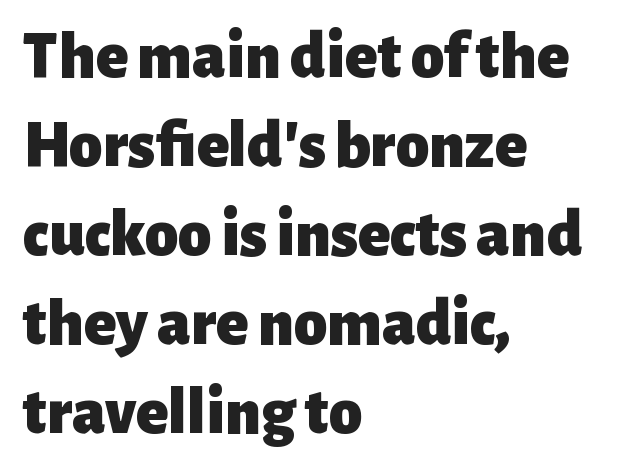
{"serif": "no", "italic": "no", "bold": "yes", "weight": "heavy", "width": "normal", "stroke_contrast": "low", "x_height": "medium", "monospaced": "no", "underline": "no", "align": "left", "line_spacing": "normal", "line_spacing_ratio": 1.33, "letter_spacing": "normal", "letter_spacing_em": 0.0, "glyph_px": 67}
